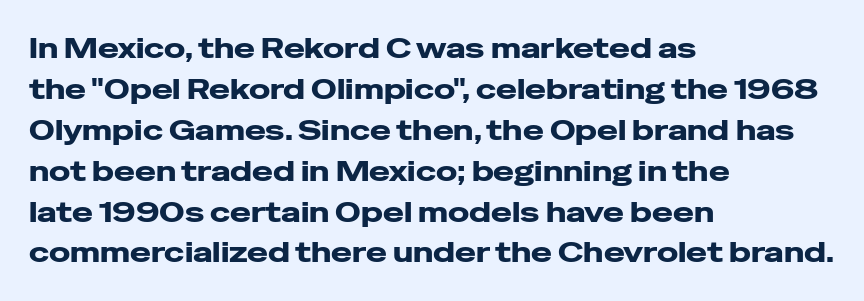
The image shows 28 px heavy, wide sans-serif type, upright; set left-aligned, normal line spacing (1.46x), normal letter spacing, not underlined; low stroke contrast and a medium x-height.
